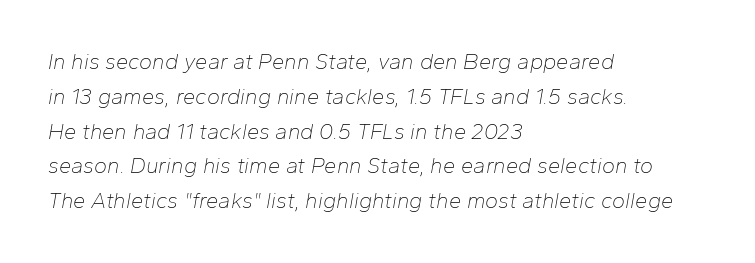
This is oblique type, the kind used for emphasis or titles. Rows of type keep a routine distance in the vertical direction. Only glyphs here, with clear space below each row. No extra ink here — the face is not bold. Nothing unusual about the tracking: characters are spaced as the font intends.
